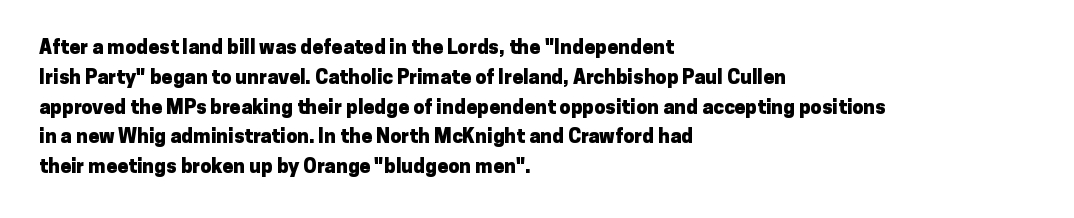
Q: Is the text bold? A: Yes.
Q: Is the text italic (slanted)? A: No, it is upright.
Q: Is the text underlined? A: No.
Q: How is the paragraph aligned? A: Left-aligned.
Q: Is the spacing between letters normal or unusually wide? A: Normal.
Q: Is the spacing between lines tight, normal or loose? A: Normal.
